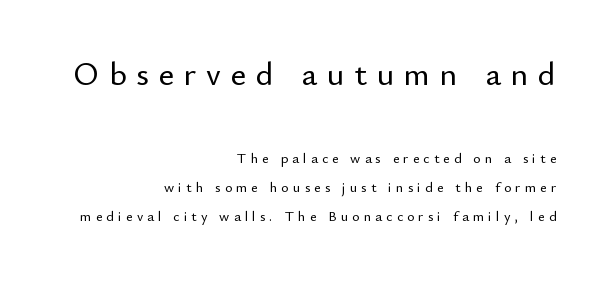
The image shows 33 px sans-serif type, upright; set right-aligned, loose line spacing (2.1x), unusually wide letter spacing (+0.3 em), not underlined; the first (top) block is 2.36x larger; low stroke contrast and a small x-height.
